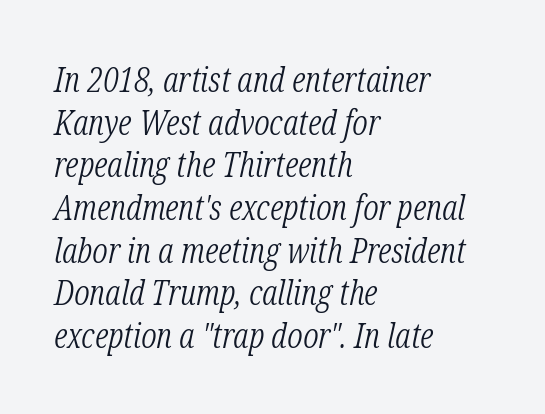
The text block is weighted toward the left margin, trailing off unevenly rightward. Yep, those are serifs on the letters. Vertical stems look standard width or narrower in stroke. Unmarked baselines from the first word to the last.
